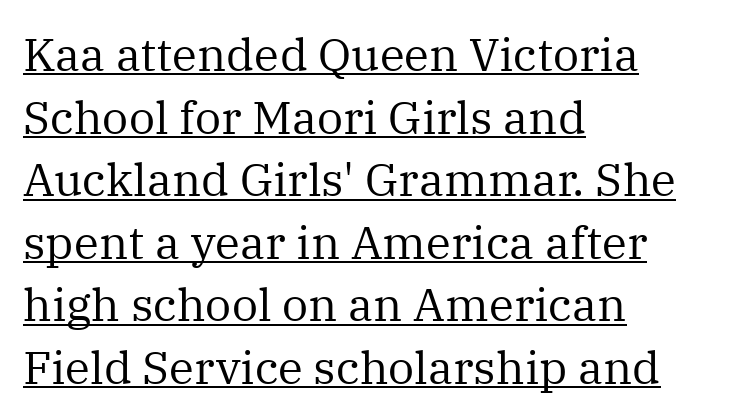
The image shows 46 px regular-weight serif type, upright; set left-aligned, normal line spacing (1.36x), normal letter spacing, underlined; medium stroke contrast and a medium x-height.
